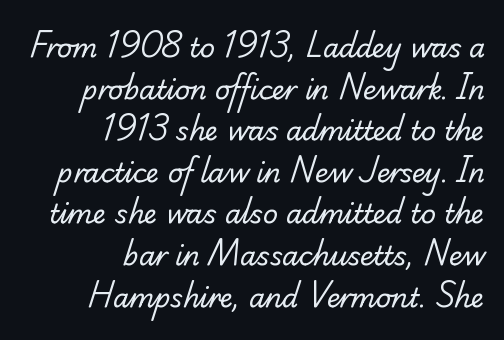
{"bold": "no", "underline": "no", "align": "right", "line_spacing": "normal", "line_spacing_ratio": 1.6, "letter_spacing": "normal", "letter_spacing_em": 0.0, "glyph_px": 26}
